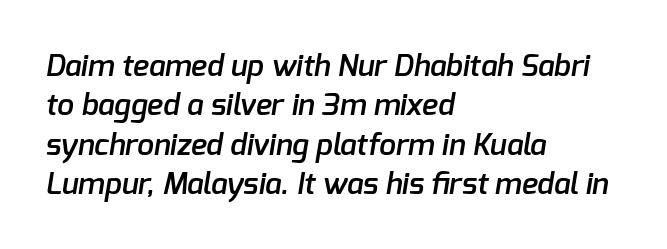
Q: Is the text bold? A: Semi-bold.
Q: Is the typeface a serif or a sans-serif typeface? A: Sans-serif.
Q: Is the text underlined? A: No.
Q: How is the paragraph aligned? A: Left-aligned.
Q: Is the spacing between letters normal or unusually wide? A: Normal.
Q: Is the spacing between lines tight, normal or loose? A: Normal.
Q: Width (condensed, normal, or wide)? A: Normal.
Q: Stroke contrast? A: Low.
Q: x-height? A: Medium.
Q: Monospaced? A: No.
